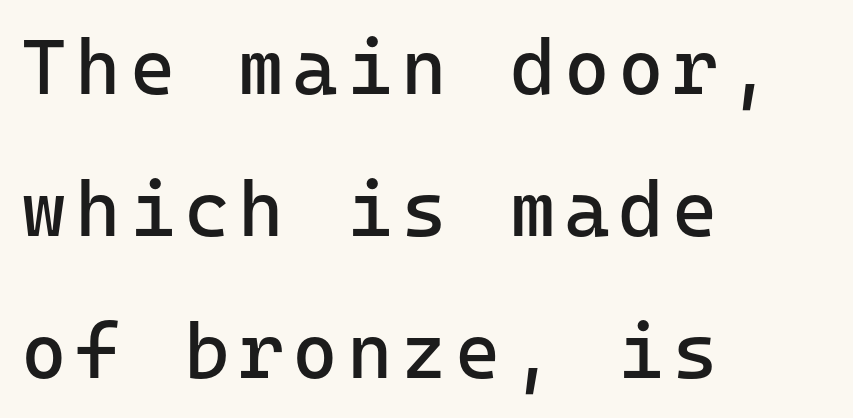
{"serif": "no", "italic": "no", "bold": "no", "weight": "regular", "width": "normal", "stroke_contrast": "low", "x_height": "medium", "monospaced": "yes", "underline": "no", "align": "left", "line_spacing_ratio": 1.82, "glyph_px": 78}
